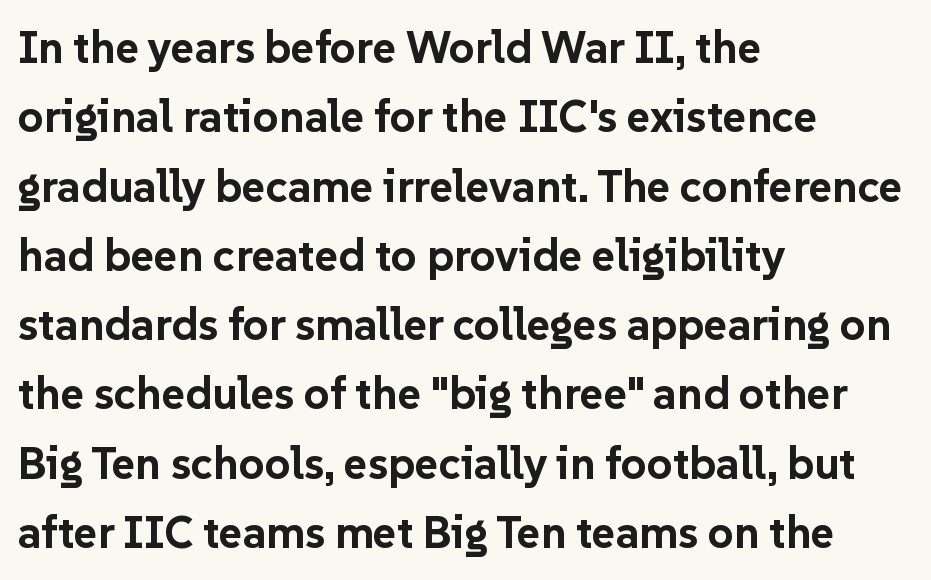
{"serif": "no", "italic": "no", "bold": "yes", "weight": "bold", "width": "normal", "stroke_contrast": "low", "x_height": "medium", "monospaced": "no", "underline": "no", "align": "left", "line_spacing": "normal", "line_spacing_ratio": 1.54, "letter_spacing": "normal", "letter_spacing_em": 0.0, "glyph_px": 45}
